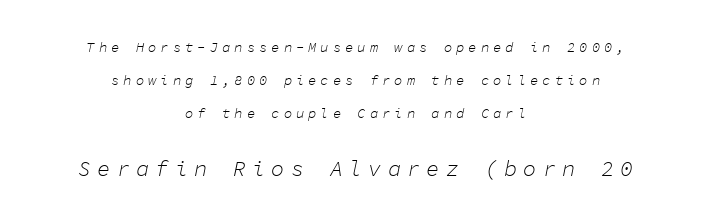
The specimen omits any rule beneath the text block's lines. Compared with typical body copy, the letter spacing here is much looser. This sample trades compactness for vertical openness between lines. The cut favours lightness, reaching ordinary text weight at its darkest. The whole block is typeset with a tilt. The following chunk of copy outweighs the initial chunk in type size.
